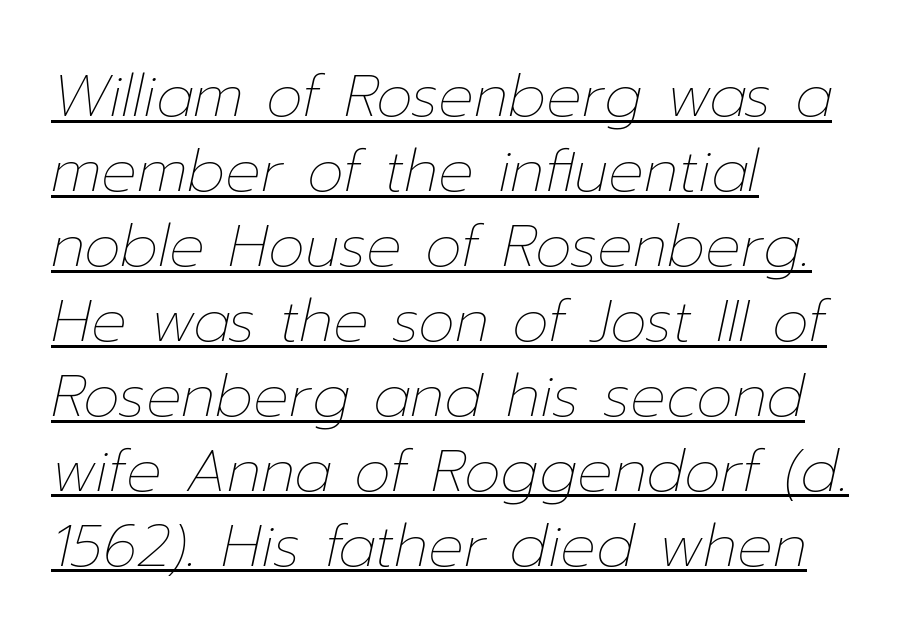
Vertical spacing — default. Standard letterfit; no display-style spreading of the glyphs. Bold? No — there's no thickening of the strokes. Alignment: flush left. Tall strokes in this sample are angled rather than plumb. Character widths vary here, with narrow letters taking less room than wide ones.
